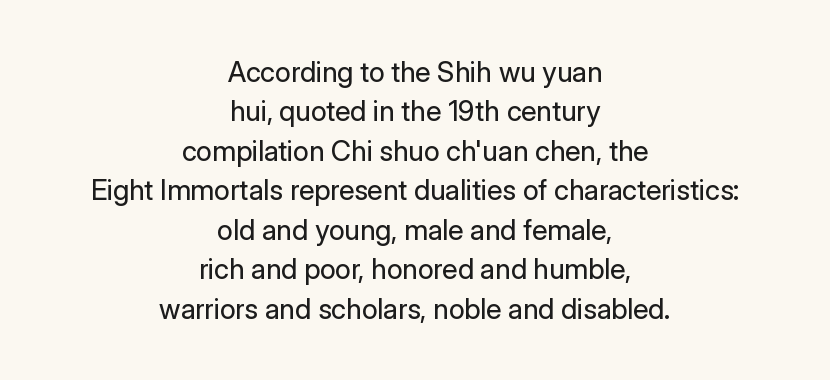
Q: Is the text bold? A: No.
Q: Is the text italic (slanted)? A: No, it is upright.
Q: Is the typeface a serif or a sans-serif typeface? A: Sans-serif.
Q: Is the text underlined? A: No.
Q: How is the paragraph aligned? A: Centered.
Q: Is the spacing between letters normal or unusually wide? A: Normal.
Q: Is the spacing between lines tight, normal or loose? A: Normal.
Q: Width (condensed, normal, or wide)? A: Normal.
Q: Stroke contrast? A: Low.
Q: x-height? A: Medium.
Q: Monospaced? A: No.
